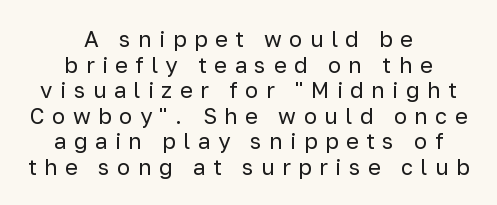
A typesetter would call this heavily tracked-out type. Teacher's note: observe the equal gaps on both sides — that is centered alignment. Nope, not italic — everything's standing straight. This is not heavy type; no bold has been used.
